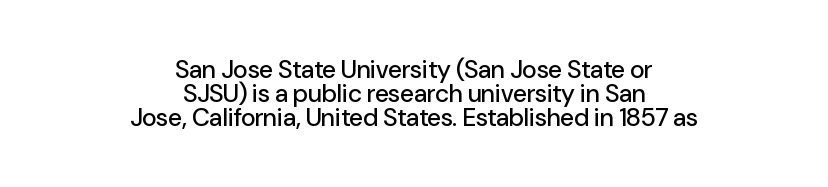
The image shows 25 px text type, upright; set centered, tight line spacing (0.96x), normal letter spacing, not underlined.
